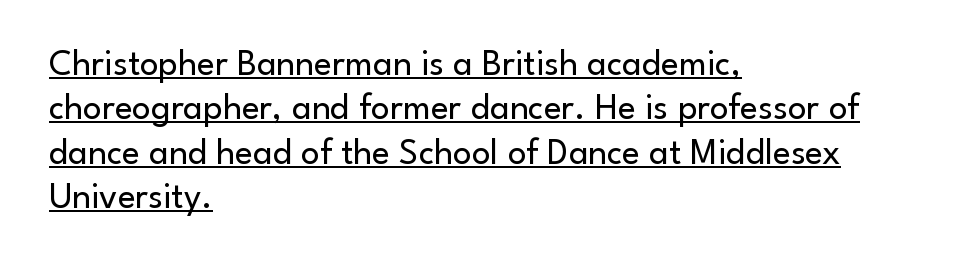
The image shows 37 px regular-weight sans-serif type, upright; set left-aligned, line spacing 1.2x, normal letter spacing, underlined; low stroke contrast and a small x-height.
